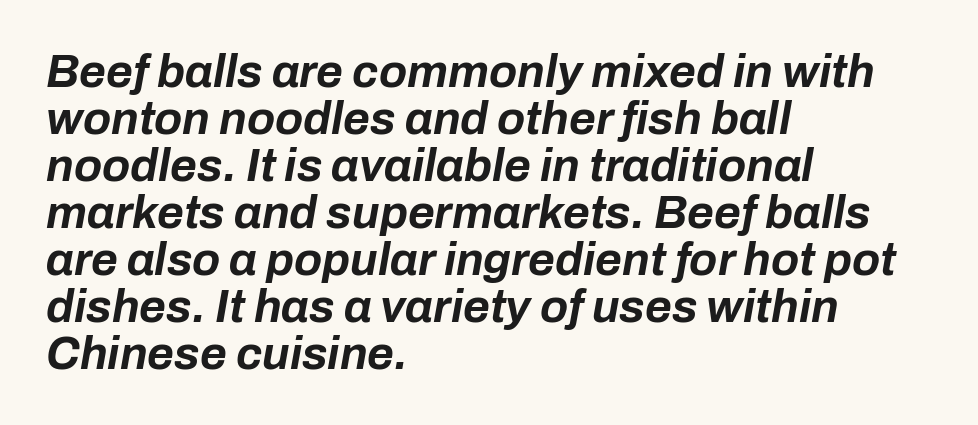
Leading: reduced. The gap between lines stays unmarked. Think of a printed novel: that variable character pitch is what you see here. All the whitespace from short lines collects on the right.
